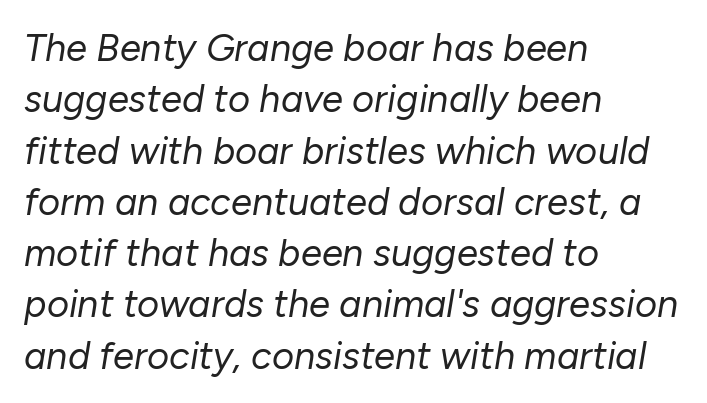
The image shows 38 px regular-weight type, italic (leaning right); set left-aligned, normal line spacing (1.35x), normal letter spacing, not underlined; low stroke contrast and a medium x-height.
